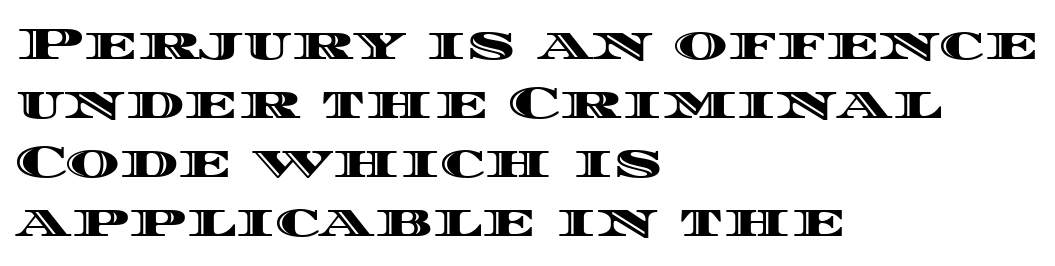
Words appear dense and cohesive because spacing is normal. Check the space under the baseline: it is left empty. No italicization has been applied; the sample stays upright. The passage shown stacks its lines at a standard gap.
